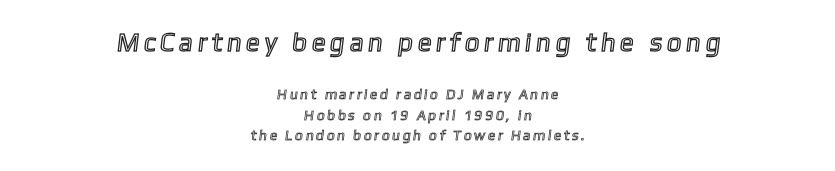
The image shows 26 px text type; set centered, normal line spacing (1.47x), unusually wide letter spacing (+0.25 em), not underlined; the first (top) block is 1.86x larger.
